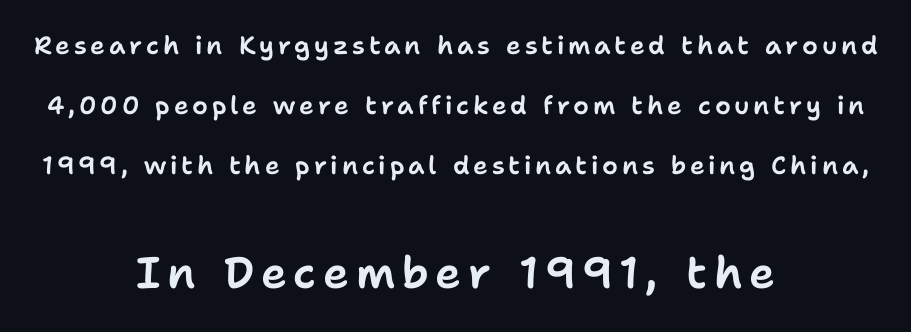
Q: Is the text italic (slanted)? A: No, it is upright.
Q: Is the typeface a serif or a sans-serif typeface? A: Sans-serif.
Q: Is the text underlined? A: No.
Q: How is the paragraph aligned? A: Centered.
Q: Is the spacing between lines tight, normal or loose? A: Loose.
Q: Which block of text is set in a larger size, the first (top) or the second (bottom)? A: The second (bottom) one.
Q: Width (condensed, normal, or wide)? A: Normal.
Q: Stroke contrast? A: Low.
Q: x-height? A: Medium.
Q: Monospaced? A: No.
